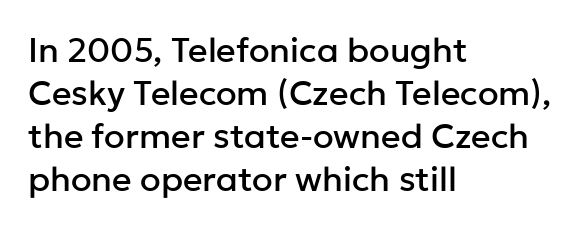
The strip under each line holds only bare page. No italicization has been applied; the sample stays upright. Leftover space on each line is placed entirely after the last word. The passage shown is typeset with a sans-serif family. Does the leading feel generous? No, just average. Character widths vary here, with narrow letters taking less room than wide ones.
